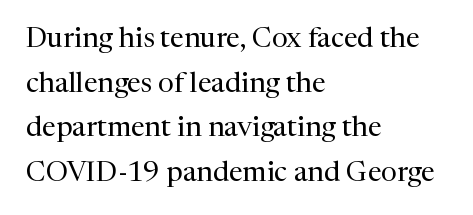
Q: Is the text bold? A: No.
Q: Is the text italic (slanted)? A: No, it is upright.
Q: Is the typeface a serif or a sans-serif typeface? A: Serif.
Q: Is the text underlined? A: No.
Q: How is the paragraph aligned? A: Left-aligned.
Q: Is the spacing between letters normal or unusually wide? A: Normal.
Q: Is the spacing between lines tight, normal or loose? A: Normal.
Q: Width (condensed, normal, or wide)? A: Normal.
Q: Stroke contrast? A: Medium.
Q: x-height? A: Medium.
Q: Monospaced? A: No.
